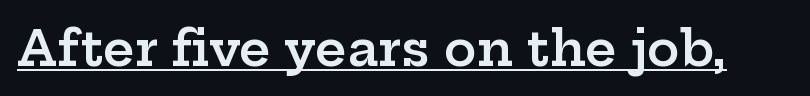
The image shows 49 px semibold, wide serif type, upright; set normal letter spacing, underlined; low stroke contrast and a medium x-height.
